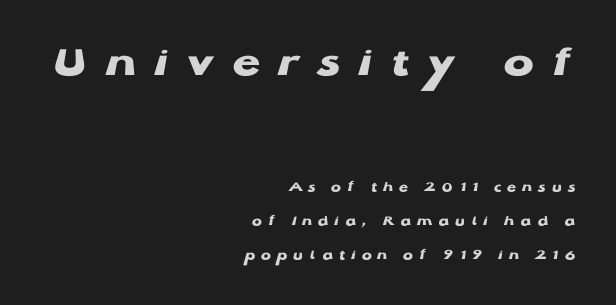
In terms of posture, this sample is upright. Here the first block reads like a headline and the second like body copy. Clear beneath every line of the passage. Weight: bold. Caption: multi-line text, flush right, ragged left. The passage shown is typed in a proportional face where columns would drift.
